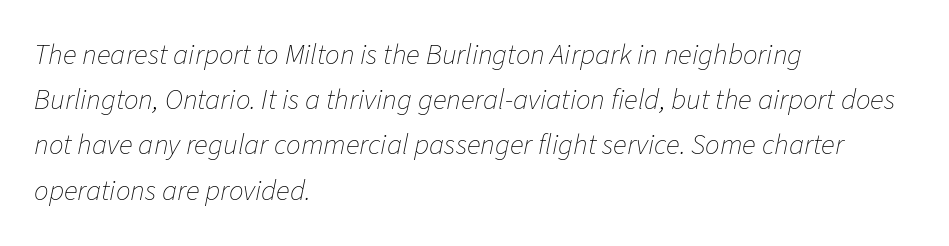
The lettering tilts uniformly, giving the passage an italic look. Reading down the column, the eye jumps a familiar distance to each next line. Just letters on the line, the space beneath them empty. The horizontal fit of the characters is conventional and even. Each letter keeps its own natural width here, so spacing adapts to shape. Heft: none added — not bold.
